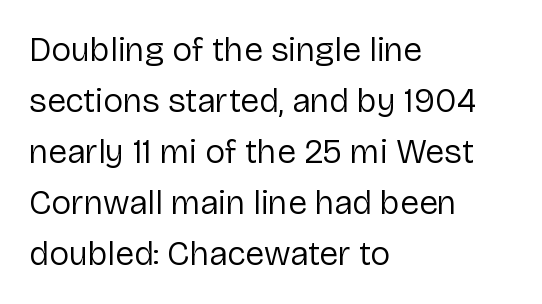
Q: Is the text bold? A: No.
Q: Is the text italic (slanted)? A: No, it is upright.
Q: Is the typeface a serif or a sans-serif typeface? A: Sans-serif.
Q: Is the text underlined? A: No.
Q: How is the paragraph aligned? A: Left-aligned.
Q: Is the spacing between letters normal or unusually wide? A: Normal.
Q: Is the spacing between lines tight, normal or loose? A: Normal.
Q: Width (condensed, normal, or wide)? A: Normal.
Q: Stroke contrast? A: Low.
Q: x-height? A: Medium.
Q: Monospaced? A: No.
